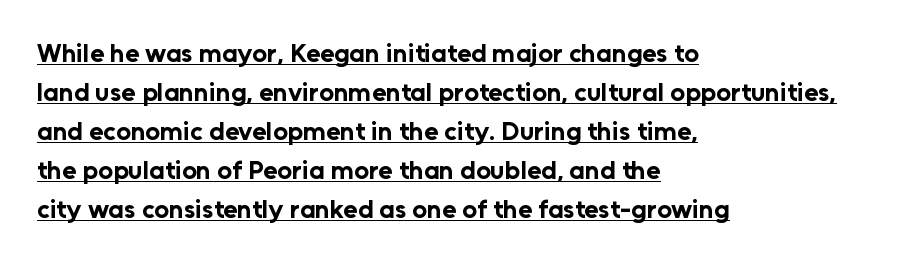
{"italic": "no", "bold": "yes", "underline": "yes", "align": "left", "line_spacing": "normal", "line_spacing_ratio": 1.5, "letter_spacing": "normal", "letter_spacing_em": 0.0, "glyph_px": 26}
